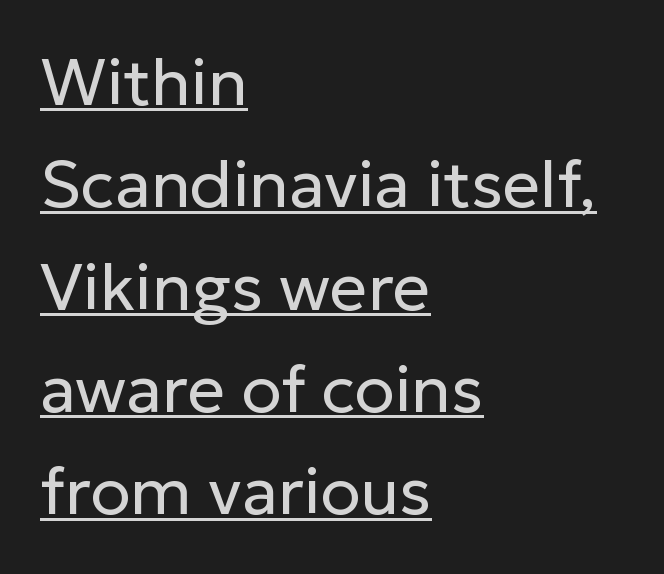
Spacing between characters is what you'd get straight out of the box. The face used here is proportionally spaced, like ordinary book or web type. This sample keeps an unexceptional amount of space between lines. In CSS terms this would be text-align: left. The letters stand straight up with perfectly vertical stems. This is not heavy type; no bold has been used.
